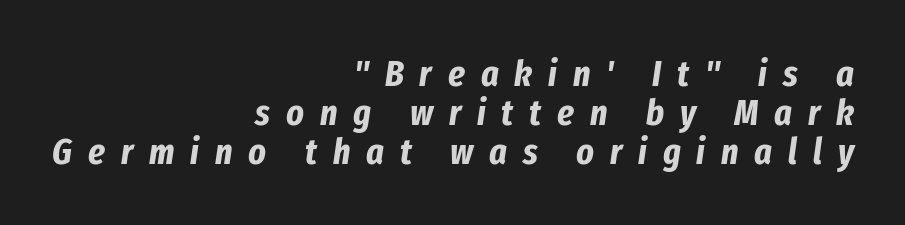
Q: Is the text bold? A: Yes.
Q: Is the text italic (slanted)? A: Yes, it leans right by about 8 degrees.
Q: Is the text underlined? A: No.
Q: How is the paragraph aligned? A: Right-aligned.
Q: Is the spacing between letters normal or unusually wide? A: Unusually wide.
Q: Is the spacing between lines tight, normal or loose? A: Tight.
Q: Width (condensed, normal, or wide)? A: Condensed.
Q: Stroke contrast? A: Low.
Q: x-height? A: Medium.
Q: Monospaced? A: No.
